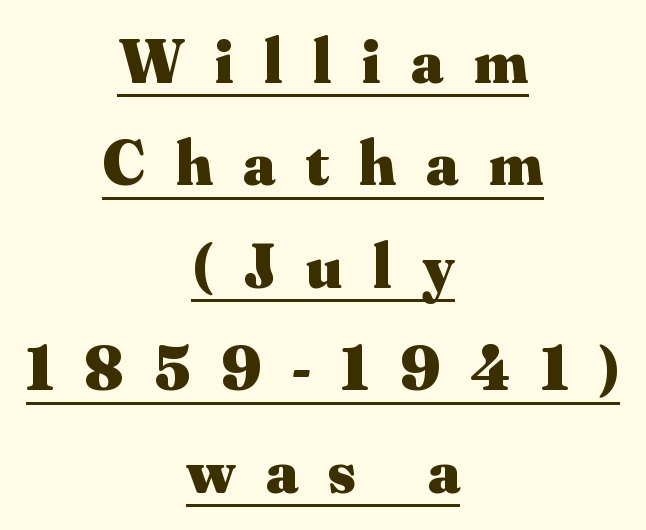
Q: Is the text bold? A: Yes.
Q: Is the text italic (slanted)? A: No, it is upright.
Q: Is the typeface a serif or a sans-serif typeface? A: Serif.
Q: Is the text underlined? A: Yes.
Q: How is the paragraph aligned? A: Centered.
Q: Is the spacing between letters normal or unusually wide? A: Unusually wide.
Q: Is the spacing between lines tight, normal or loose? A: Normal.
Q: Width (condensed, normal, or wide)? A: Normal.
Q: Stroke contrast? A: Medium.
Q: x-height? A: Small.
Q: Monospaced? A: No.
